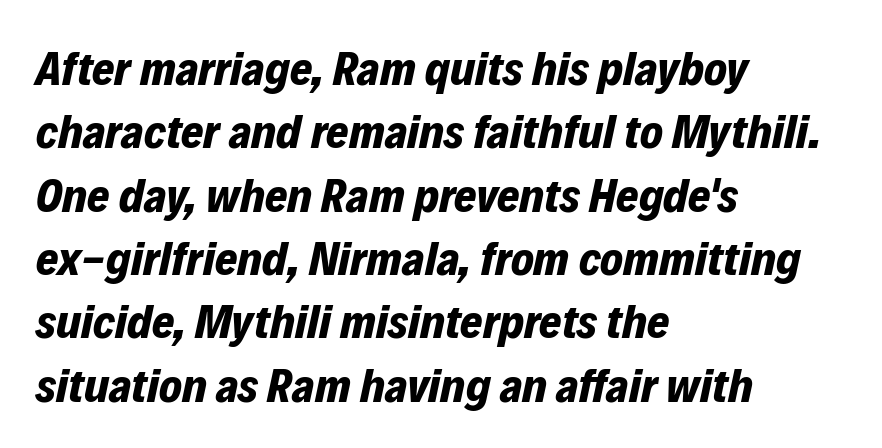
{"italic": "yes", "lean": "right", "slant_degrees": 12, "bold": "yes", "weight": "bold", "width": "normal", "stroke_contrast": "low", "x_height": "medium", "monospaced": "no", "underline": "no", "align": "left", "line_spacing": "normal", "line_spacing_ratio": 1.32, "letter_spacing": "normal", "letter_spacing_em": 0.0, "glyph_px": 48}
